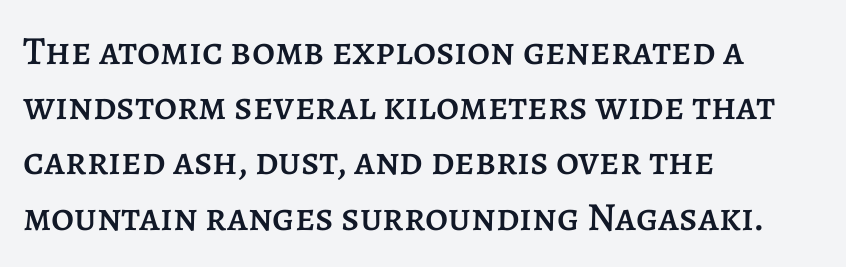
The letters advance in unequal steps, a hallmark of proportional type. The strip under each line holds only bare page. If you drew a line through each stem, it would be perfectly vertical. Honestly, the row spacing looks completely unremarkable.
